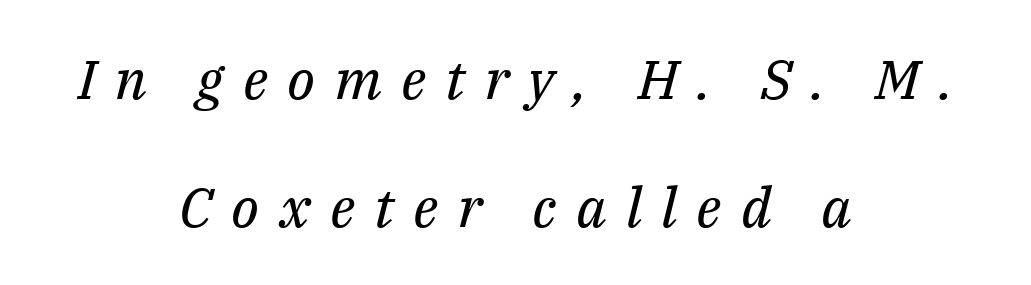
The image shows 55 px regular-weight serif type, italic (leaning right); set centered, loose line spacing (2.32x), unusually wide letter spacing (+0.35 em), not underlined; medium stroke contrast and a medium x-height.
